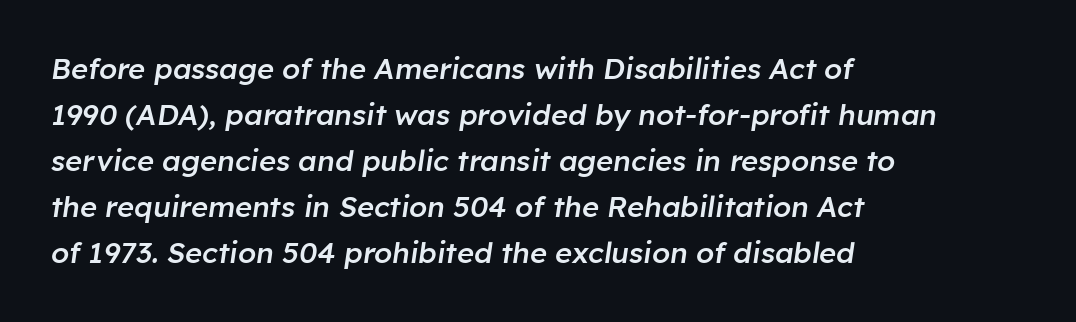
The image shows 29 px semibold type, italic (leaning right); set left-aligned, normal line spacing (1.59x), normal letter spacing, not underlined; low stroke contrast and a medium x-height.
